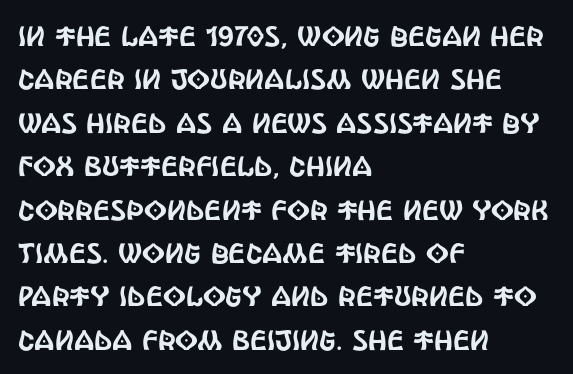
Q: Is the text italic (slanted)? A: No, it is upright.
Q: Is the typeface a serif or a sans-serif typeface? A: Sans-serif.
Q: Is the text underlined? A: No.
Q: How is the paragraph aligned? A: Left-aligned.
Q: Is the spacing between letters normal or unusually wide? A: Normal.
Q: Is the spacing between lines tight, normal or loose? A: Normal.
Q: Width (condensed, normal, or wide)? A: Condensed.
Q: x-height? A: Large.
Q: Monospaced? A: No.
